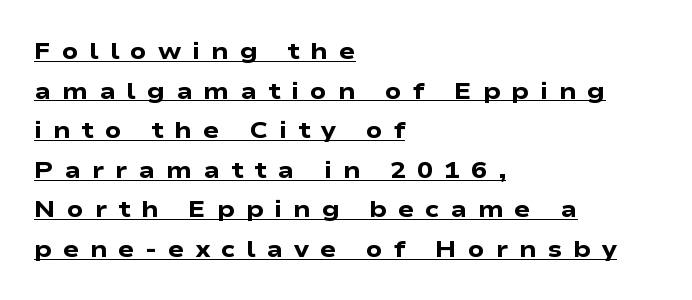
Q: Is the text bold? A: Yes.
Q: Is the text italic (slanted)? A: No, it is upright.
Q: Is the text underlined? A: Yes.
Q: How is the paragraph aligned? A: Left-aligned.
Q: Is the spacing between letters normal or unusually wide? A: Unusually wide.
Q: Is the spacing between lines tight, normal or loose? A: Normal.
